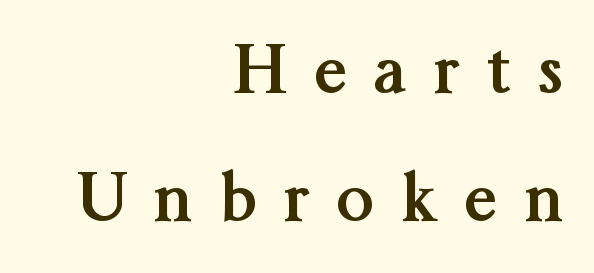
The image shows 66 px semibold serif type, upright; set right-aligned, loose line spacing (1.94x), unusually wide letter spacing (+0.42 em), not underlined; medium stroke contrast and a medium x-height.
